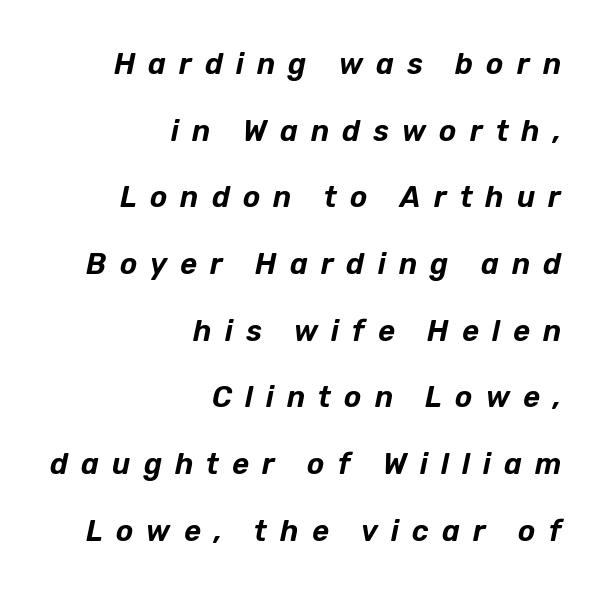
The image shows 29 px text type, italic (leaning right); set right-aligned, loose line spacing (2.3x), unusually wide letter spacing (+0.45 em), not underlined; low stroke contrast and a medium x-height.
